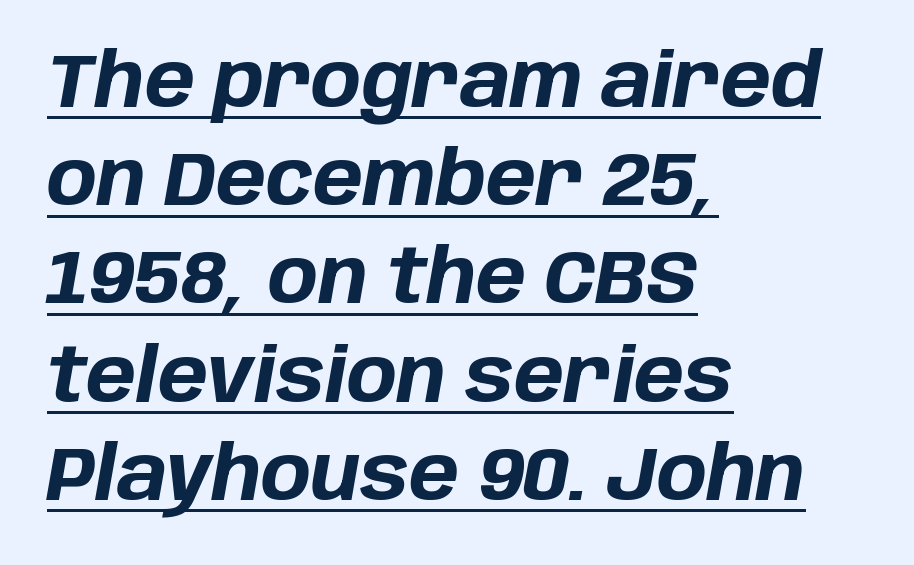
{"italic": "yes", "lean": "right", "slant_degrees": 10, "bold": "yes", "weight": "bold", "width": "normal", "stroke_contrast": "low", "x_height": "large", "monospaced": "no", "underline": "yes", "align": "left", "line_spacing": "normal", "line_spacing_ratio": 1.31, "letter_spacing": "normal", "letter_spacing_em": 0.0, "glyph_px": 75}
